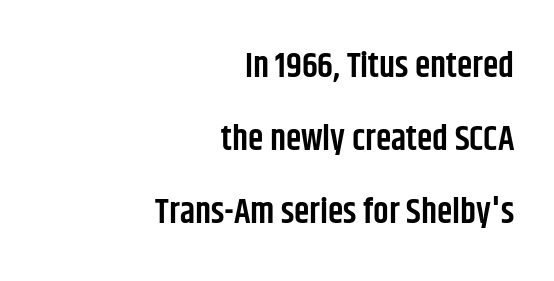
Q: Is the text bold? A: Semi-bold.
Q: Is the text italic (slanted)? A: No, it is upright.
Q: Is the typeface a serif or a sans-serif typeface? A: Sans-serif.
Q: Is the text underlined? A: No.
Q: How is the paragraph aligned? A: Right-aligned.
Q: Is the spacing between letters normal or unusually wide? A: Normal.
Q: Is the spacing between lines tight, normal or loose? A: Loose.
Q: Width (condensed, normal, or wide)? A: Condensed.
Q: Stroke contrast? A: Low.
Q: x-height? A: Large.
Q: Monospaced? A: No.
